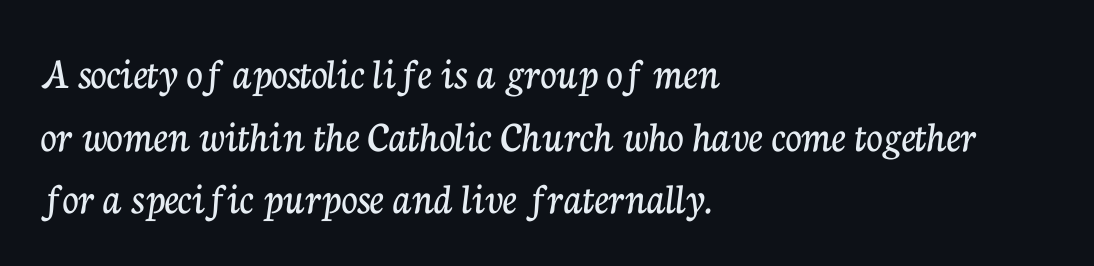
The image shows 45 px serif type; set left-aligned, normal line spacing (1.39x), normal letter spacing, not underlined; low stroke contrast and a medium x-height.
